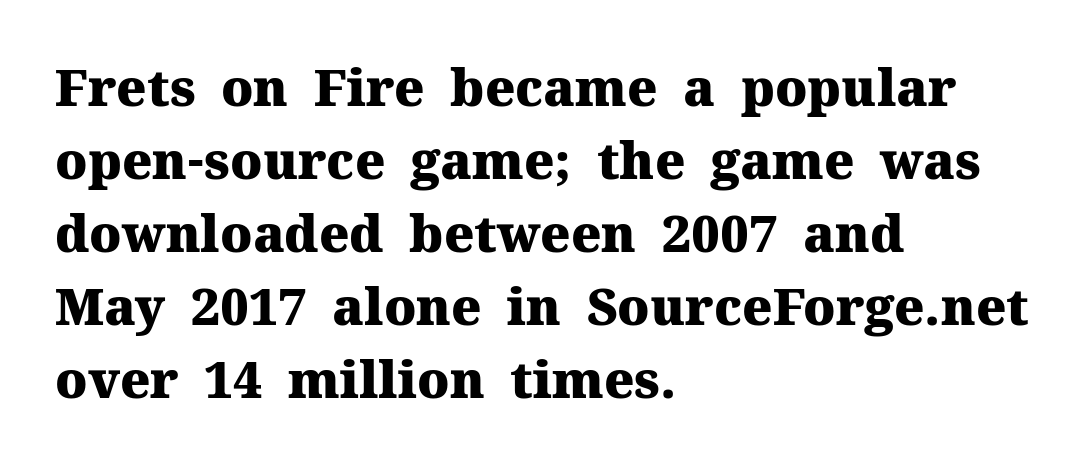
{"serif": "yes", "italic": "no", "bold": "yes", "weight": "heavy", "width": "normal", "stroke_contrast": "medium", "x_height": "medium", "monospaced": "no", "underline": "no", "align": "left", "line_spacing": "normal", "line_spacing_ratio": 1.43, "letter_spacing": "normal", "letter_spacing_em": 0.0, "glyph_px": 51}
